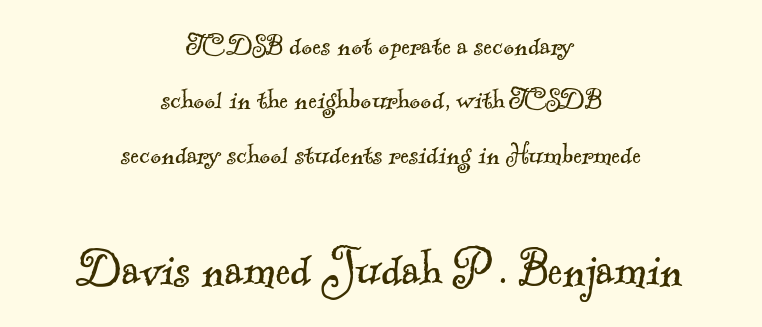
{"serif": "yes", "bold": "no", "weight": "light", "width": "normal", "x_height": "small", "monospaced": "no", "underline": "no", "align": "center", "line_spacing": "normal", "line_spacing_ratio": 1.65, "letter_spacing": "normal", "letter_spacing_em": 0.0, "larger_block": "second", "size_ratio": 1.73, "glyph_px": 57}
